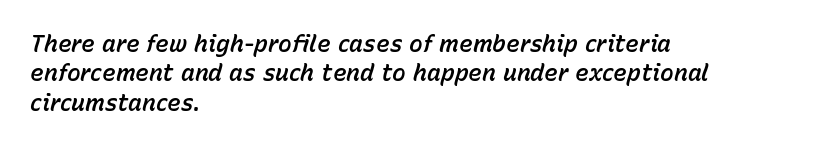
Q: Is the text italic (slanted)? A: Yes, it leans right by about 15 degrees.
Q: Is the text underlined? A: No.
Q: How is the paragraph aligned? A: Left-aligned.
Q: Is the spacing between letters normal or unusually wide? A: Normal.
Q: Is the spacing between lines tight, normal or loose? A: Normal.
